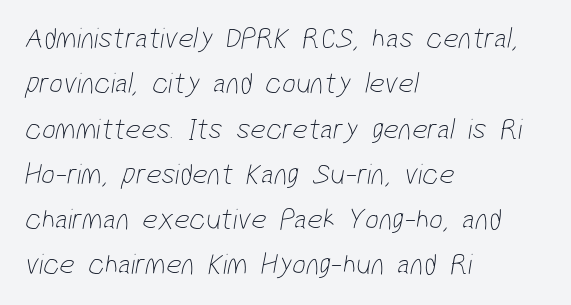
These lines sit exactly where default settings would place them. A typesetter would call this proportional, since set widths differ per character. The words here are not underlined. Each stroke keeps to a modest, everyday thickness or less. Line starts are locked; line ends wander. Glyph-to-glyph distance matches everyday printed text.
